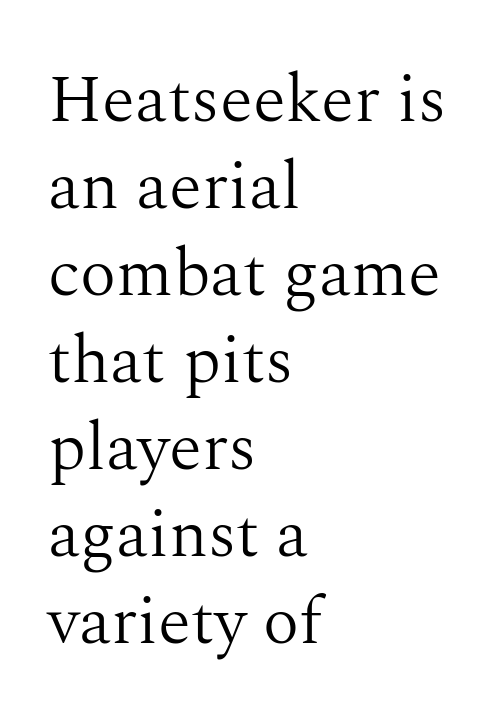
Q: Is the text bold? A: No.
Q: Is the text italic (slanted)? A: No, it is upright.
Q: Is the typeface a serif or a sans-serif typeface? A: Serif.
Q: Is the text underlined? A: No.
Q: How is the paragraph aligned? A: Left-aligned.
Q: Is the spacing between letters normal or unusually wide? A: Normal.
Q: Is the spacing between lines tight, normal or loose? A: Normal.
Q: Width (condensed, normal, or wide)? A: Normal.
Q: Stroke contrast? A: Medium.
Q: x-height? A: Medium.
Q: Monospaced? A: No.
